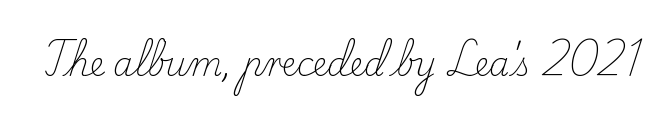
The image shows 32 px light serif type; set normal letter spacing, not underlined; low stroke contrast and a small x-height.
